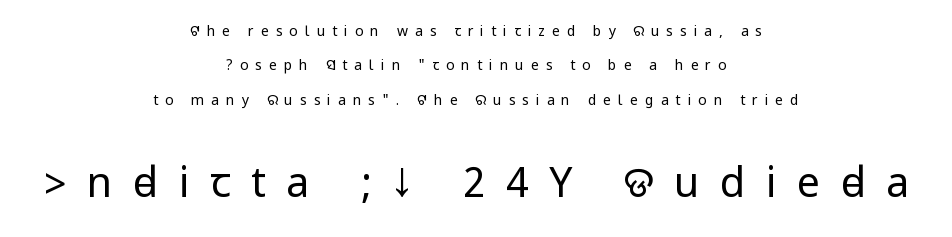
The image shows 41 px regular-weight, condensed sans-serif type, upright; set centered, loose line spacing (2.45x), unusually wide letter spacing (+0.5 em), not underlined; the second (bottom) block is 2.93x larger; low stroke contrast.
